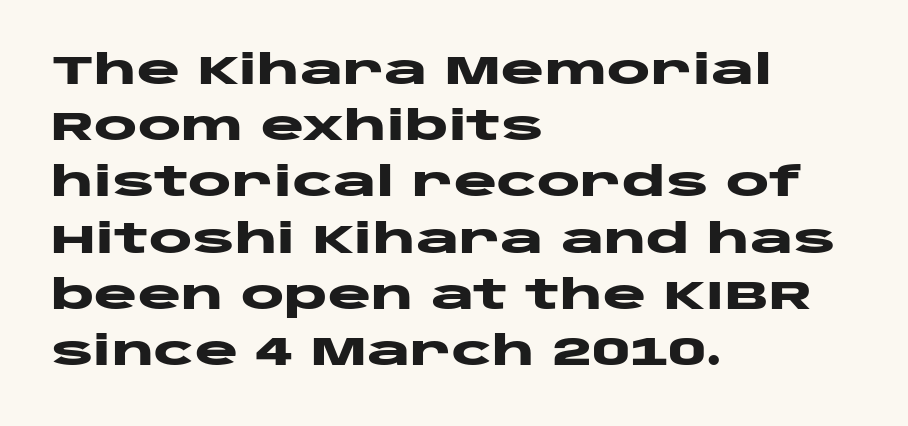
Q: Is the text bold? A: Yes.
Q: Is the text italic (slanted)? A: No, it is upright.
Q: Is the typeface a serif or a sans-serif typeface? A: Sans-serif.
Q: Is the text underlined? A: No.
Q: How is the paragraph aligned? A: Left-aligned.
Q: Is the spacing between letters normal or unusually wide? A: Normal.
Q: Is the spacing between lines tight, normal or loose? A: Normal.
Q: Width (condensed, normal, or wide)? A: Wide.
Q: Stroke contrast? A: Low.
Q: x-height? A: Large.
Q: Monospaced? A: No.
